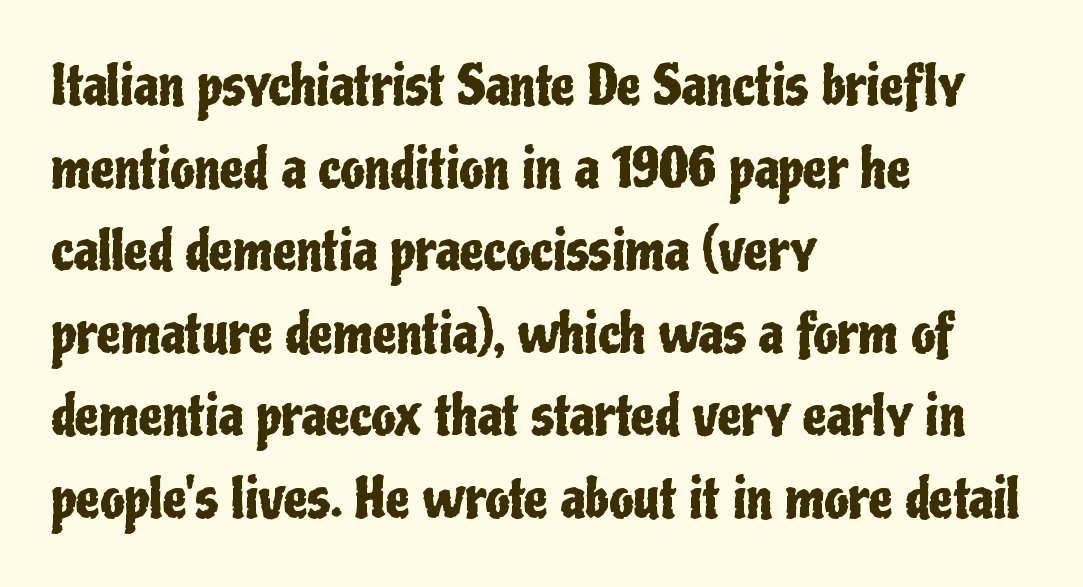
The lines are quadded left. Type without underlining. Are there feet on the stems? There aren't — it's a sans. Caption: standard tracking, unaltered. A typesetter would call this proportional, since set widths differ per character.
